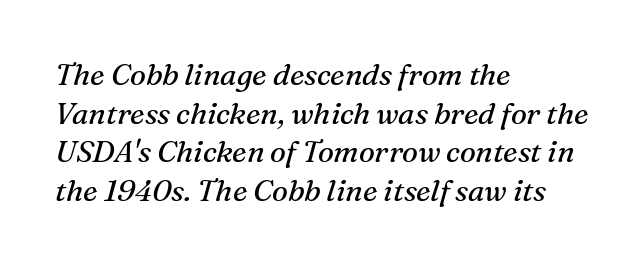
Q: Is the text bold? A: No.
Q: Is the text italic (slanted)? A: Yes, it leans right by about 16 degrees.
Q: Is the typeface a serif or a sans-serif typeface? A: Serif.
Q: Is the text underlined? A: No.
Q: How is the paragraph aligned? A: Left-aligned.
Q: Is the spacing between letters normal or unusually wide? A: Normal.
Q: Is the spacing between lines tight, normal or loose? A: Normal.
Q: Width (condensed, normal, or wide)? A: Normal.
Q: Stroke contrast? A: Medium.
Q: x-height? A: Medium.
Q: Monospaced? A: No.
